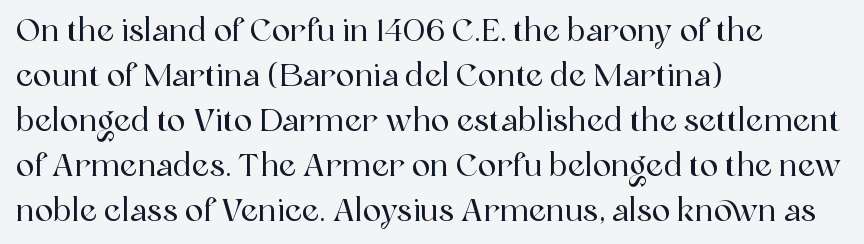
{"serif": "yes", "italic": "no", "width": "normal", "x_height": "medium", "monospaced": "no", "underline": "no", "align": "left", "line_spacing": "normal", "line_spacing_ratio": 1.45, "letter_spacing": "normal", "letter_spacing_em": 0.0, "glyph_px": 31}
